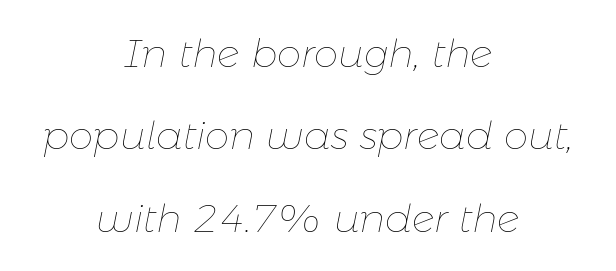
The image shows 39 px thin type, italic (leaning right); set centered, loose line spacing (2.11x), normal letter spacing, not underlined; low stroke contrast and a medium x-height.
